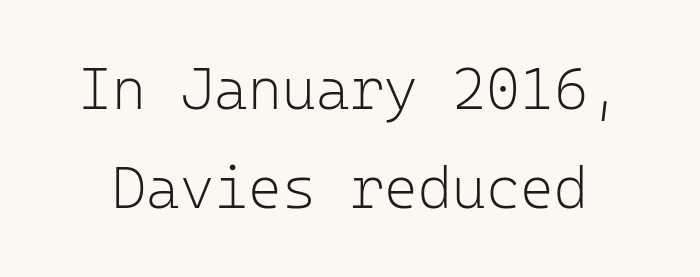
Q: Is the text bold? A: No.
Q: Is the text italic (slanted)? A: No, it is upright.
Q: Is the typeface a serif or a sans-serif typeface? A: Sans-serif.
Q: Is the text underlined? A: No.
Q: Is the spacing between letters normal or unusually wide? A: Normal.
Q: Is the spacing between lines tight, normal or loose? A: Normal.
Q: Width (condensed, normal, or wide)? A: Normal.
Q: Stroke contrast? A: Low.
Q: x-height? A: Medium.
Q: Monospaced? A: Yes.
